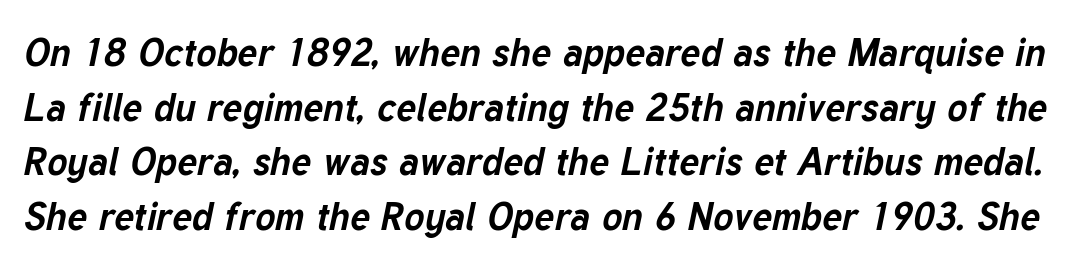
The image shows 38 px bold type, italic (leaning right); set normal line spacing (1.44x), normal letter spacing, not underlined; low stroke contrast and a medium x-height.
